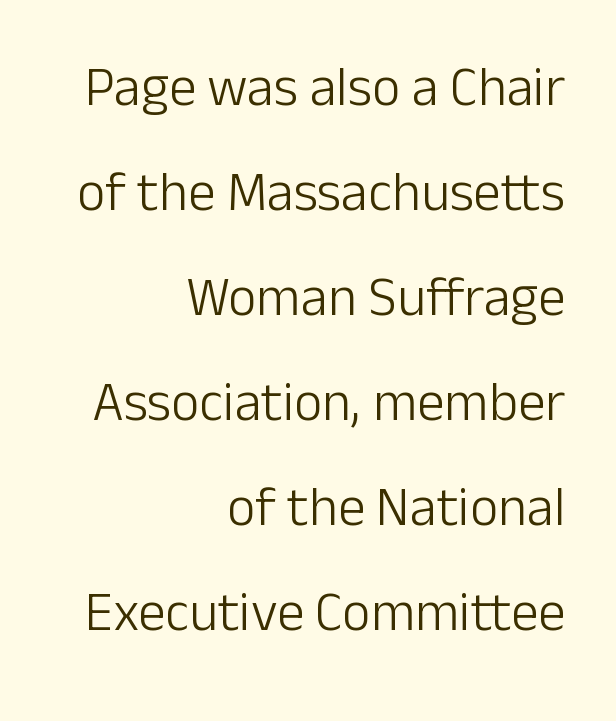
Q: Is the text bold? A: No.
Q: Is the text italic (slanted)? A: No, it is upright.
Q: Is the typeface a serif or a sans-serif typeface? A: Sans-serif.
Q: Is the text underlined? A: No.
Q: How is the paragraph aligned? A: Right-aligned.
Q: Is the spacing between letters normal or unusually wide? A: Normal.
Q: Is the spacing between lines tight, normal or loose? A: Loose.
Q: Width (condensed, normal, or wide)? A: Normal.
Q: Stroke contrast? A: Low.
Q: x-height? A: Medium.
Q: Monospaced? A: No.
